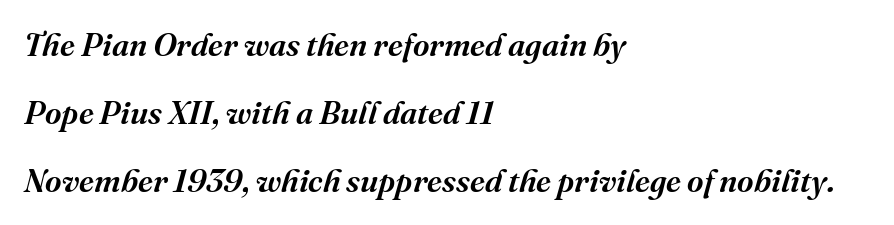
Students, this is semibold: more ink than regular, less than bold. Has an underline been added? It has not. This sample uses plain, unmodified letter spacing. Typeset ragged right — the left edge is the straight one.
